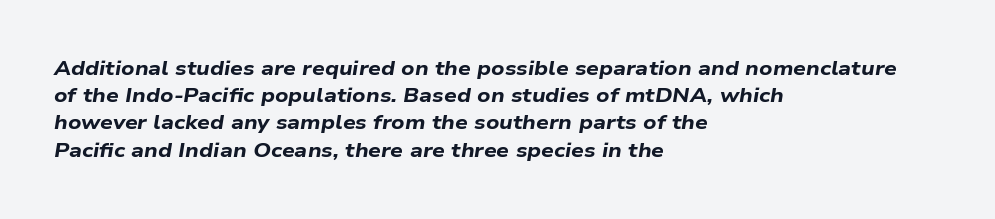
Bare-footed words on every line. The strokes are fattened all the way to bold. Compared with typical paragraphs, the rows here are spaced about the same. If you drew a ruler down the left edge, every line would touch it. Looking at the ascenders, they clearly lean. Compared with typical body copy, the letter spacing here is the same.
